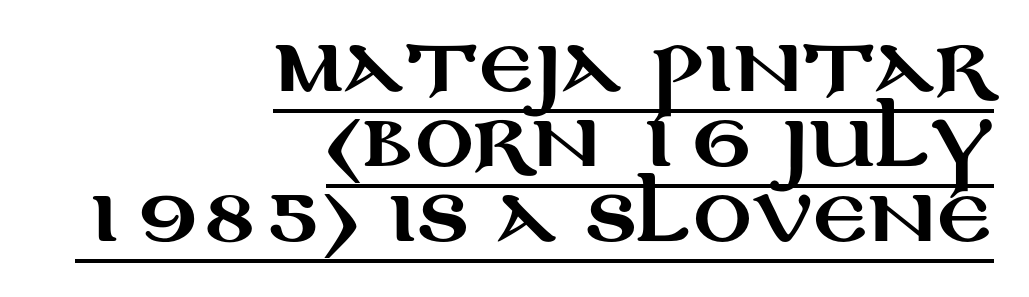
Q: Is the text italic (slanted)? A: No, it is upright.
Q: Is the typeface a serif or a sans-serif typeface? A: Sans-serif.
Q: Is the text underlined? A: Yes.
Q: How is the paragraph aligned? A: Right-aligned.
Q: Is the spacing between letters normal or unusually wide? A: Normal.
Q: Is the spacing between lines tight, normal or loose? A: Tight.
Q: Width (condensed, normal, or wide)? A: Wide.
Q: Stroke contrast? A: Medium.
Q: x-height? A: Large.
Q: Monospaced? A: No.
